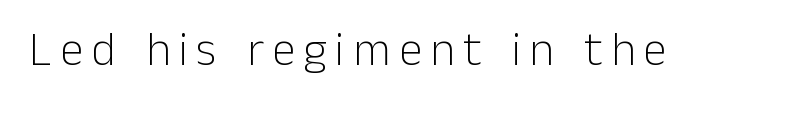
This rendering employs a face without finishing strokes, i.e., a sans-serif. Posture: straight, roman, zero tilt. This sample has the flowing, uneven cadence of proportional lettering. The cut favours lightness, reaching ordinary text weight at its darkest.
